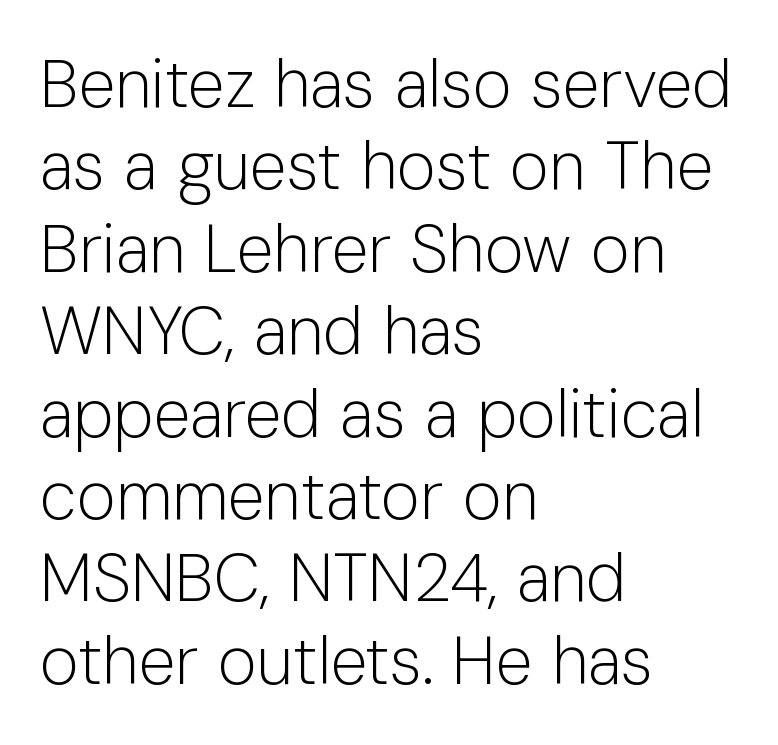
{"serif": "no", "italic": "no", "bold": "no", "weight": "light", "width": "normal", "stroke_contrast": "low", "x_height": "medium", "monospaced": "no", "underline": "no", "align": "left", "line_spacing_ratio": 1.23, "letter_spacing": "normal", "letter_spacing_em": 0.0, "glyph_px": 67}
